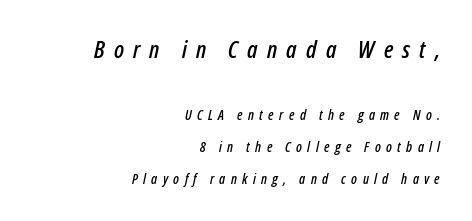
Q: Is the text italic (slanted)? A: Yes, it leans right by about 12 degrees.
Q: Is the text underlined? A: No.
Q: How is the paragraph aligned? A: Right-aligned.
Q: Is the spacing between letters normal or unusually wide? A: Unusually wide.
Q: Is the spacing between lines tight, normal or loose? A: Loose.
Q: Which block of text is set in a larger size, the first (top) or the second (bottom)? A: The first (top) one.
